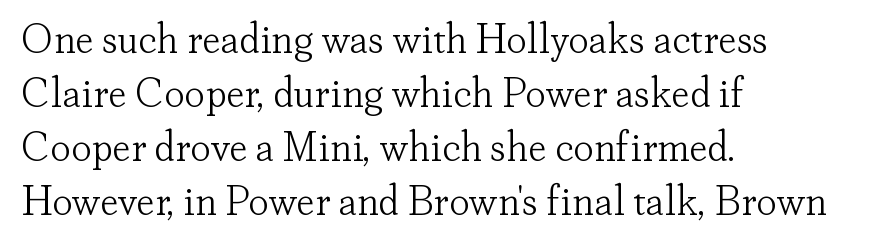
Q: Is the text bold? A: No.
Q: Is the text italic (slanted)? A: No, it is upright.
Q: Is the typeface a serif or a sans-serif typeface? A: Serif.
Q: Is the text underlined? A: No.
Q: How is the paragraph aligned? A: Left-aligned.
Q: Is the spacing between letters normal or unusually wide? A: Normal.
Q: Is the spacing between lines tight, normal or loose? A: Normal.
Q: Width (condensed, normal, or wide)? A: Normal.
Q: Stroke contrast? A: Low.
Q: x-height? A: Small.
Q: Monospaced? A: No.
